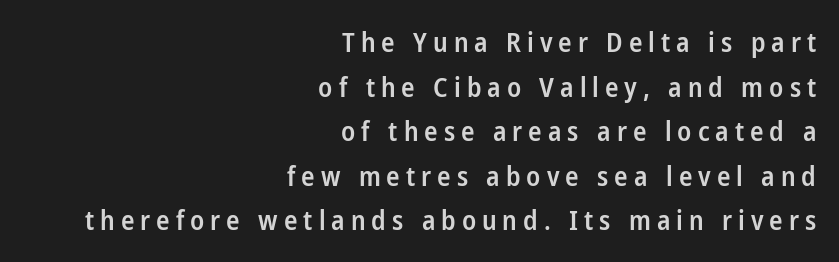
Q: Is the text bold? A: Semi-bold.
Q: Is the text italic (slanted)? A: No, it is upright.
Q: Is the text underlined? A: No.
Q: How is the paragraph aligned? A: Right-aligned.
Q: Is the spacing between letters normal or unusually wide? A: Unusually wide.
Q: Is the spacing between lines tight, normal or loose? A: Normal.
